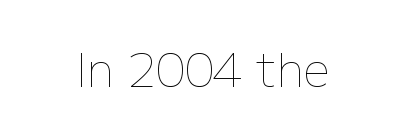
The image shows 46 px thin type, upright; set normal letter spacing, not underlined; low stroke contrast and a medium x-height.
